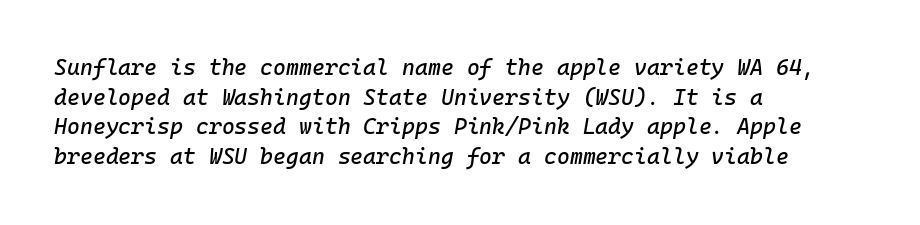
Q: Is the text italic (slanted)? A: Yes, it leans right by about 10 degrees.
Q: Is the text underlined? A: No.
Q: How is the paragraph aligned? A: Left-aligned.
Q: Is the spacing between letters normal or unusually wide? A: Normal.
Q: Is the spacing between lines tight, normal or loose? A: Normal.
